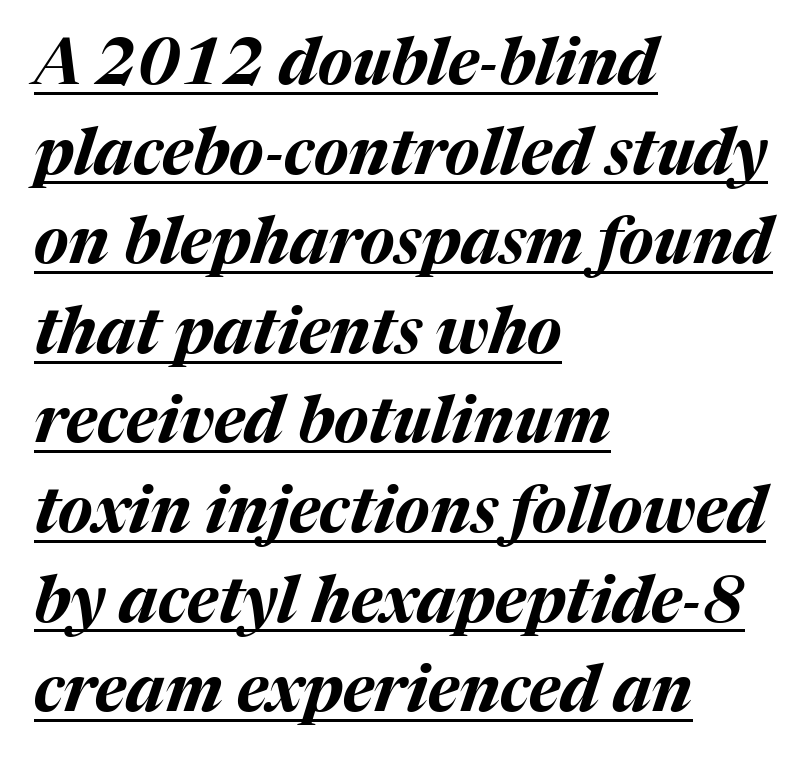
{"italic": "yes", "lean": "right", "slant_degrees": 17, "bold": "yes", "weight": "bold", "width": "normal", "stroke_contrast": "medium", "x_height": "medium", "monospaced": "no", "underline": "yes", "align": "left", "line_spacing": "normal", "line_spacing_ratio": 1.4, "letter_spacing": "normal", "letter_spacing_em": 0.0, "glyph_px": 64}
